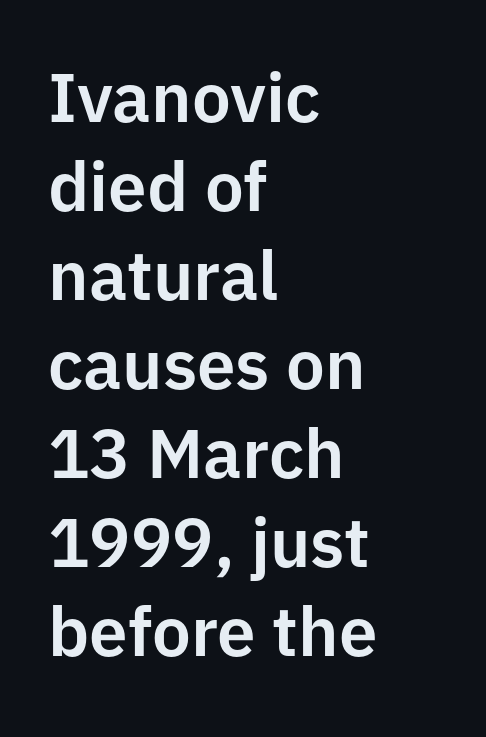
No word sits above an underline. Glyph-to-glyph distance matches everyday printed text. Proportional: the letters do not fall into vertical columns. A roman cut, with each character standing at attention.
